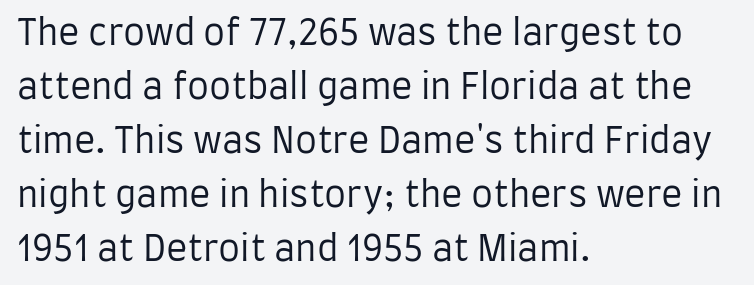
Line beginnings align vertically; line endings do not. This sample uses a sans-serif face. Weight class: somewhere from thin through regular. Reading down the column, the eye jumps a familiar distance to each next line. This sample uses plain, unmodified letter spacing. Tall strokes in this sample are plumb rather than angled.
